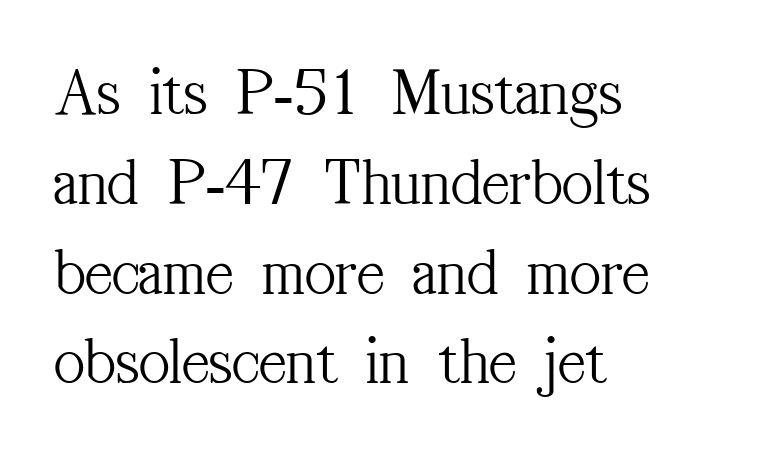
The image shows 67 px light, condensed serif type, upright; set left-aligned, normal line spacing (1.34x), normal letter spacing, not underlined; medium stroke contrast and a medium x-height.
